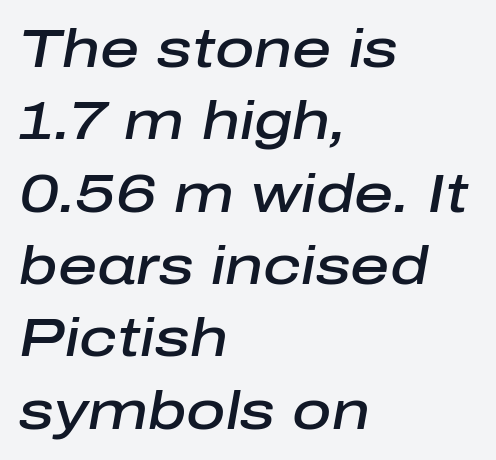
{"italic": "yes", "lean": "right", "slant_degrees": 10, "bold": "semi", "weight": "semibold", "width": "normal", "stroke_contrast": "low", "x_height": "medium", "monospaced": "no", "underline": "no", "align": "left", "line_spacing": "normal", "line_spacing_ratio": 1.34, "letter_spacing": "normal", "letter_spacing_em": 0.0, "glyph_px": 54}
